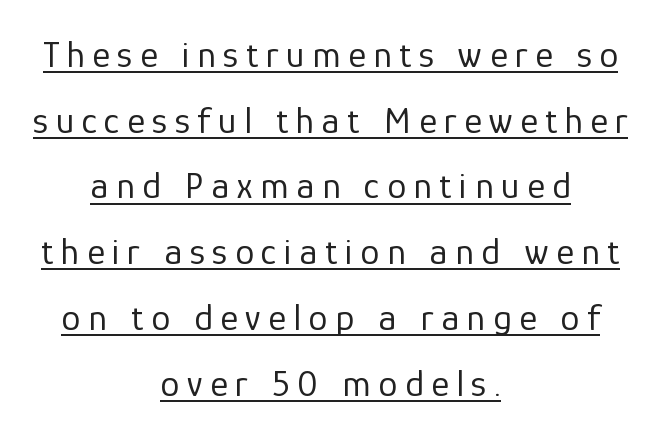
Q: Is the text bold? A: No.
Q: Is the text italic (slanted)? A: No, it is upright.
Q: Is the typeface a serif or a sans-serif typeface? A: Sans-serif.
Q: Is the text underlined? A: Yes.
Q: How is the paragraph aligned? A: Centered.
Q: Is the spacing between letters normal or unusually wide? A: Unusually wide.
Q: Width (condensed, normal, or wide)? A: Normal.
Q: Stroke contrast? A: Low.
Q: x-height? A: Medium.
Q: Monospaced? A: No.
